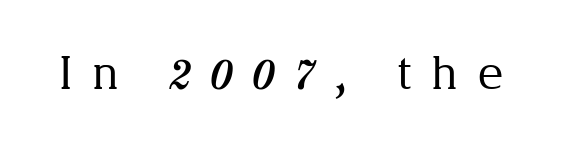
The image shows 46 px regular-weight serif type, upright; set unusually wide letter spacing (+0.4 em), not underlined; medium stroke contrast and a medium x-height.
